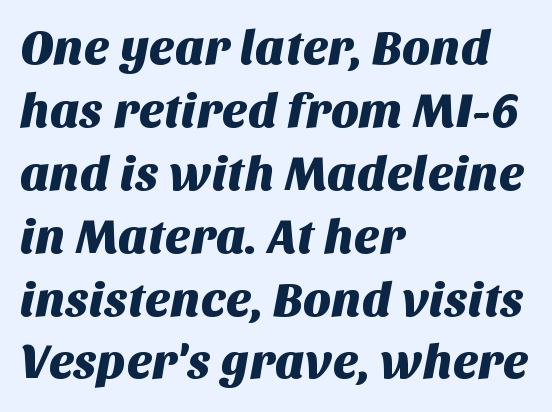
{"serif": "no", "width": "normal", "stroke_contrast": "medium", "x_height": "large", "monospaced": "no", "underline": "no", "align": "left", "line_spacing": "normal", "line_spacing_ratio": 1.31, "letter_spacing": "normal", "letter_spacing_em": 0.0, "glyph_px": 48}
